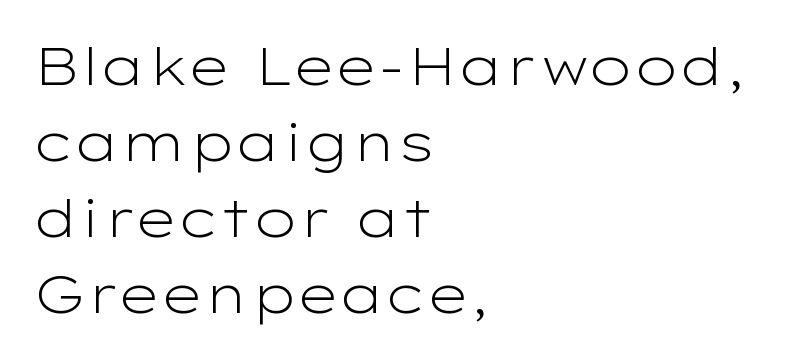
The image shows 52 px light, wide sans-serif type, upright; set left-aligned, normal line spacing (1.46x), normal letter spacing, not underlined; low stroke contrast and a medium x-height.
